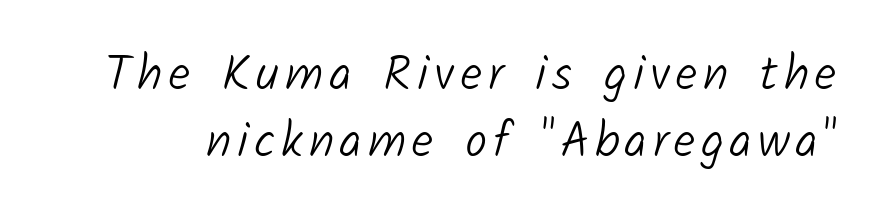
{"serif": "no", "bold": "no", "weight": "light", "width": "normal", "stroke_contrast": "low", "x_height": "medium", "monospaced": "no", "underline": "no", "line_spacing": "normal", "line_spacing_ratio": 1.36, "glyph_px": 49}
